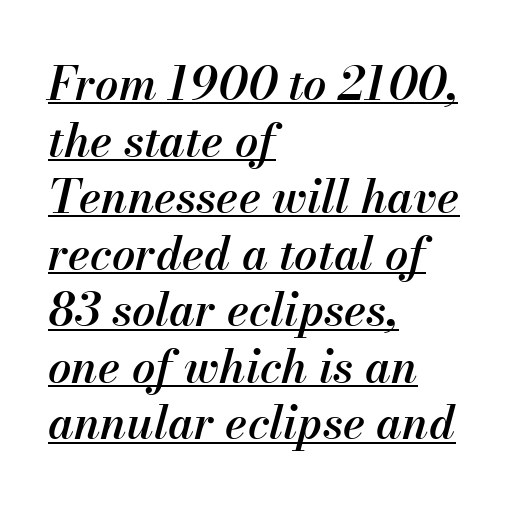
Q: Is the text bold? A: Semi-bold.
Q: Is the text italic (slanted)? A: Yes, it leans right by about 13 degrees.
Q: Is the text underlined? A: Yes.
Q: How is the paragraph aligned? A: Left-aligned.
Q: Is the spacing between letters normal or unusually wide? A: Normal.
Q: Width (condensed, normal, or wide)? A: Normal.
Q: Stroke contrast? A: Medium.
Q: x-height? A: Small.
Q: Monospaced? A: No.
